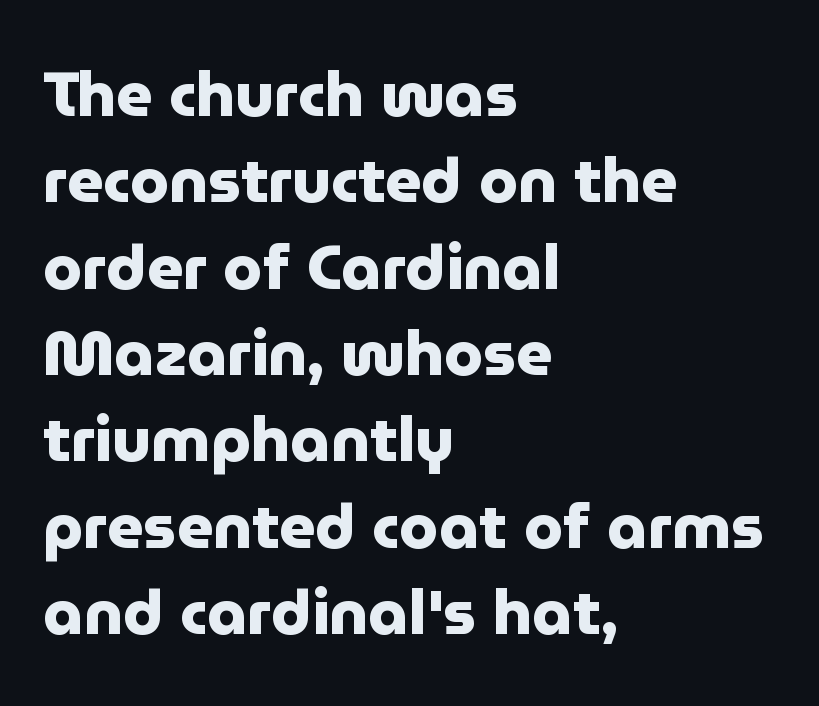
{"serif": "no", "italic": "no", "bold": "yes", "weight": "heavy", "width": "normal", "stroke_contrast": "low", "x_height": "medium", "monospaced": "no", "underline": "no", "align": "left", "line_spacing": "normal", "line_spacing_ratio": 1.37, "letter_spacing": "normal", "letter_spacing_em": 0.0, "glyph_px": 63}
